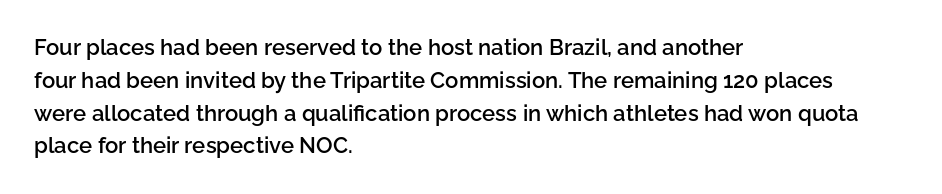
{"italic": "no", "bold": "semi", "underline": "no", "align": "left", "line_spacing": "normal", "line_spacing_ratio": 1.49, "letter_spacing": "normal", "letter_spacing_em": 0.0, "glyph_px": 22}
